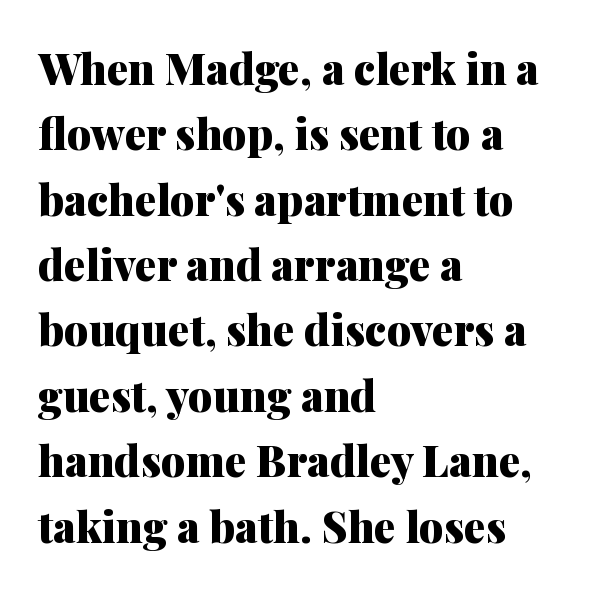
Small tapered or slab feet sit at the stroke ends, so this counts as serif. How would I describe the line gaps? Plain and ordinary. Words appear dense and cohesive because spacing is normal. The compositor pushed each line to the left boundary.
